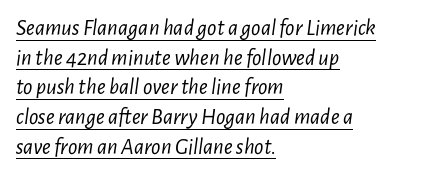
{"italic": "yes", "lean": "right", "slant_degrees": 7, "bold": "no", "underline": "yes", "align": "left", "line_spacing": "normal", "line_spacing_ratio": 1.29, "letter_spacing": "normal", "letter_spacing_em": 0.0, "glyph_px": 23}
